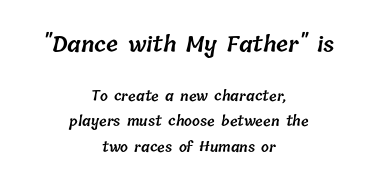
{"bold": "semi", "underline": "no", "align": "center", "line_spacing_ratio": 1.82, "letter_spacing": "normal", "letter_spacing_em": 0.0, "larger_block": "first", "size_ratio": 1.57, "glyph_px": 22}
